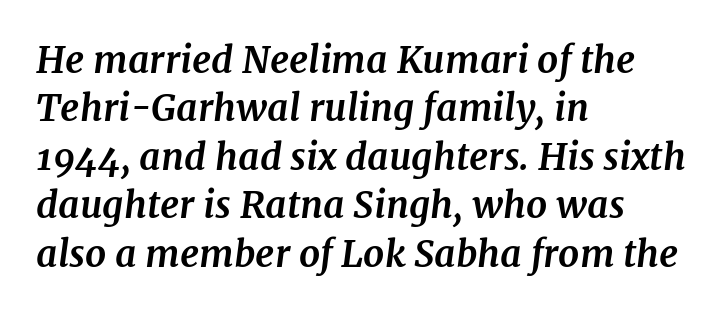
{"serif": "yes", "italic": "yes", "lean": "right", "slant_degrees": 7, "bold": "yes", "weight": "bold", "width": "normal", "stroke_contrast": "medium", "x_height": "medium", "monospaced": "no", "underline": "no", "align": "left", "line_spacing": "normal", "line_spacing_ratio": 1.31, "letter_spacing": "normal", "letter_spacing_em": 0.0, "glyph_px": 37}
